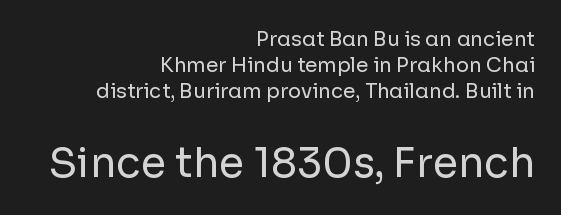
Line spacing here is normal. The lettering holds an erect, upright posture throughout. You could call the tracking neutral — neither tight nor loose. Leftover space on each line is placed entirely before the opening word. A student would notice the bottom passage is typeset larger than what precedes it. Weight: regular or lighter.
